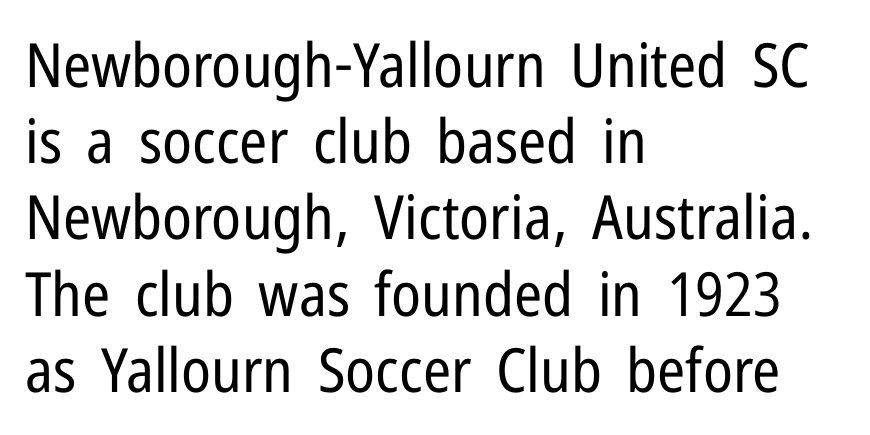
In CSS terms this would be text-align: left. Students, observe: this is what conventionally led text looks like. Serif or sans? Sans — the stroke terminals are bare. Glyph-to-glyph distance matches everyday printed text. These lines are rendered in a variable-pitch font.
